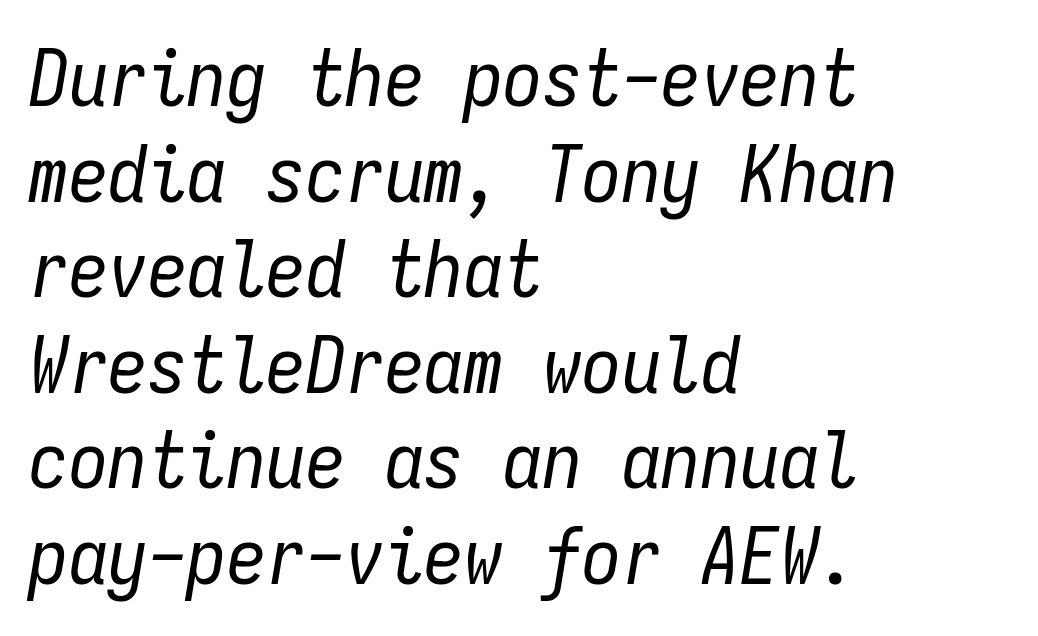
The image shows 79 px regular-weight, condensed type, italic (leaning right), monospaced; set left-aligned, line spacing 1.21x, normal letter spacing, not underlined; low stroke contrast and a medium x-height.
